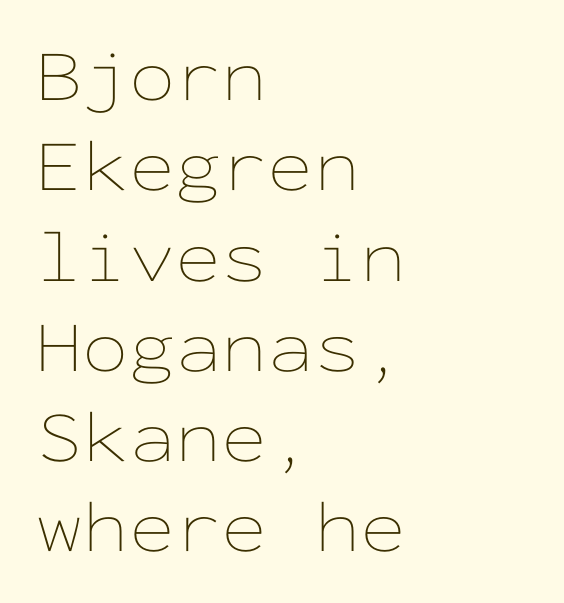
The image shows 74 px thin, wide type, upright, monospaced; set left-aligned, line spacing 1.22x, normal letter spacing, not underlined; low stroke contrast and a medium x-height.
